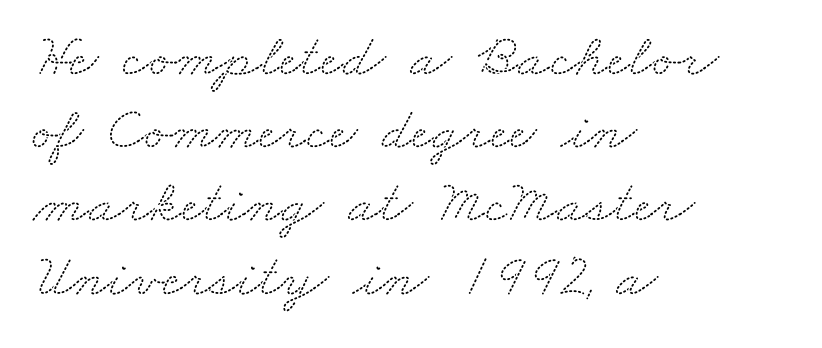
The image shows 61 px wide serif type; set left-aligned, line spacing 1.2x, normal letter spacing, not underlined; medium stroke contrast and a small x-height.
